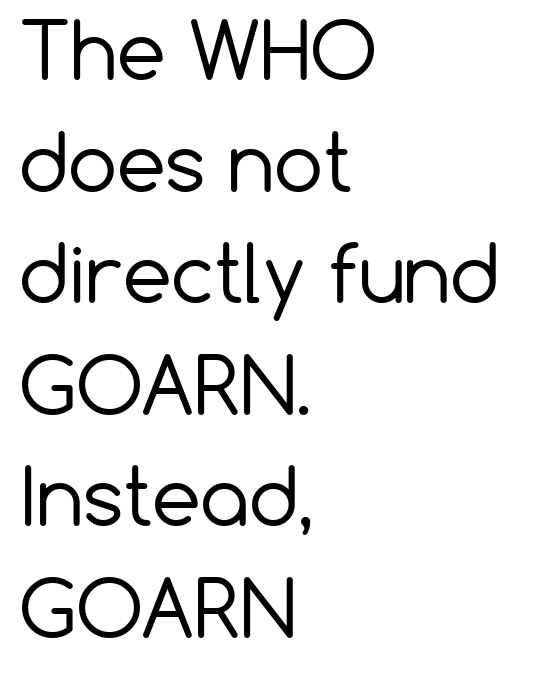
Q: Is the text bold? A: No.
Q: Is the text italic (slanted)? A: No, it is upright.
Q: Is the typeface a serif or a sans-serif typeface? A: Sans-serif.
Q: Is the text underlined? A: No.
Q: How is the paragraph aligned? A: Left-aligned.
Q: Is the spacing between letters normal or unusually wide? A: Normal.
Q: Is the spacing between lines tight, normal or loose? A: Normal.
Q: Width (condensed, normal, or wide)? A: Normal.
Q: Stroke contrast? A: Low.
Q: x-height? A: Medium.
Q: Monospaced? A: No.
